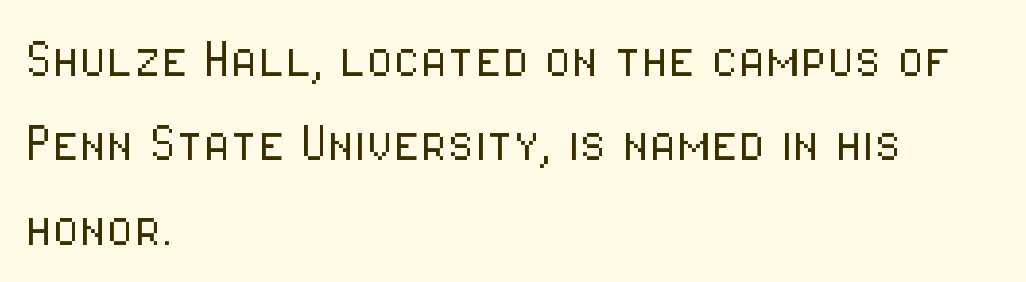
The image shows 62 px light, condensed sans-serif type, upright; set left-aligned, normal line spacing (1.36x), normal letter spacing, not underlined; low stroke contrast and a medium x-height.
